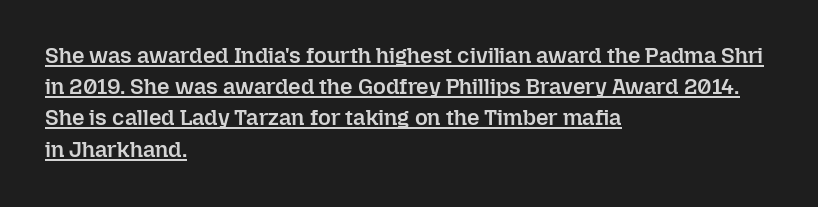
You can tell it's not italic because the verticals are truly vertical. The line-height multiplier appears to be the usual default. All the whitespace from short lines collects on the right. Each word holds together tightly as a unit, with standard inter-letter gaps. As a designer I'd log this as weight 600, semibold. Descenders here cross a horizontal rule under the line.
